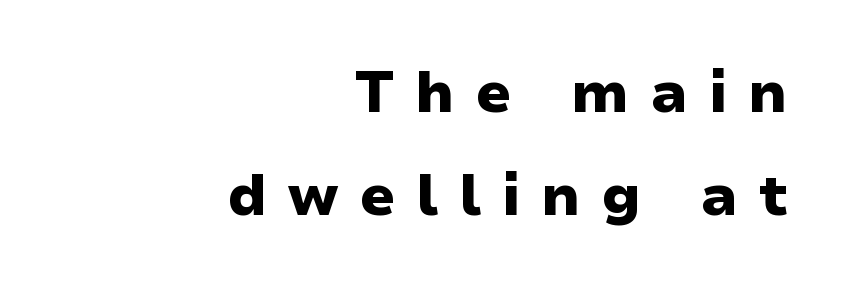
The image shows 57 px heavy, wide sans-serif type, upright; set right-aligned, line spacing 1.81x, unusually wide letter spacing (+0.36 em), not underlined; low stroke contrast and a medium x-height.
